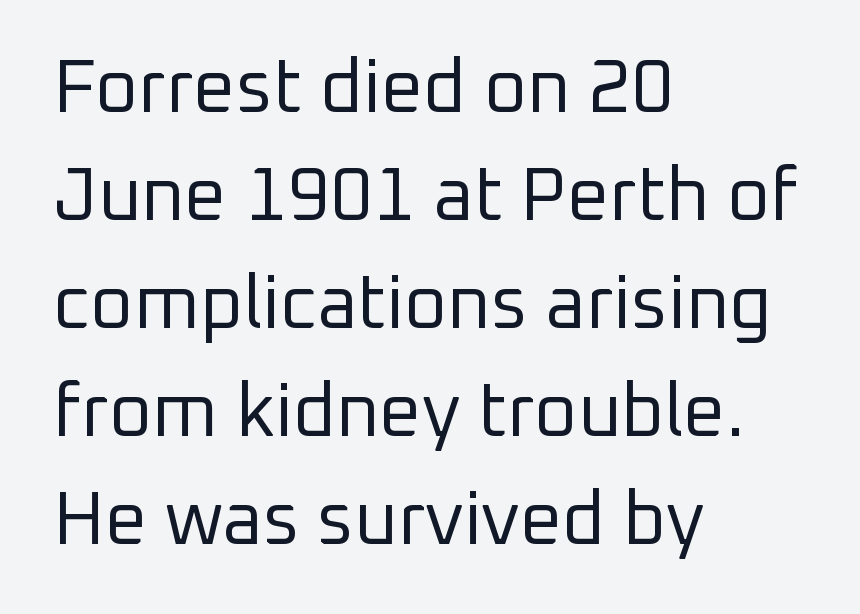
The text block is weighted toward the left margin, trailing off unevenly rightward. This rendering features lettering with no underline. No heavy texture on the line: the type isn't bold. Rendered with straight, roman letterforms. Typographically, this falls in the sans-serif category. Interline gaps are of average width in this sample.
